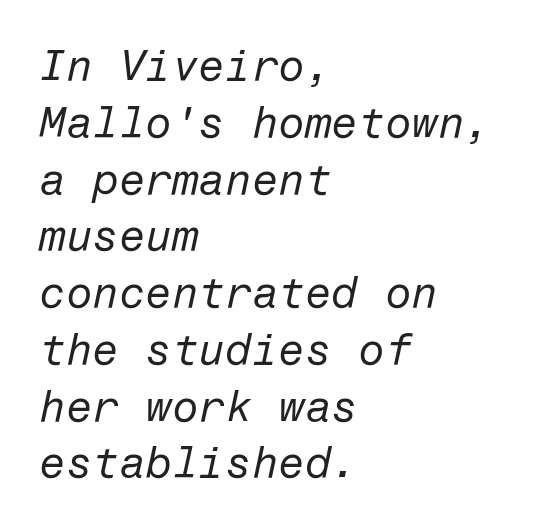
No chunkiness to these letters — they're not bold. Compared with typical body copy, the letter spacing here is the same. Underlining? Definitely not there. The whole block is typeset with a tilt. Interline gaps are of average width in this sample. A classic flush-left, rag-right setting is used for this passage.
